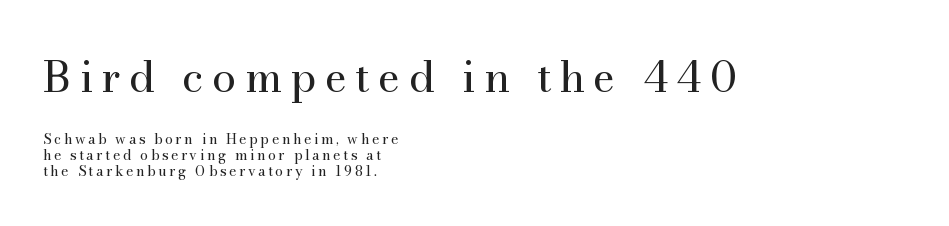
The image shows 43 px regular-weight serif type, upright; set left-aligned, line spacing 1.17x, not underlined; the first (top) block is 3.07x larger; medium stroke contrast and a small x-height.
